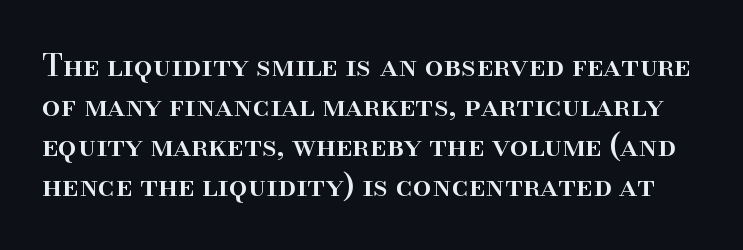
Q: Is the text italic (slanted)? A: No, it is upright.
Q: Is the typeface a serif or a sans-serif typeface? A: Serif.
Q: Is the text underlined? A: No.
Q: Is the spacing between letters normal or unusually wide? A: Normal.
Q: Is the spacing between lines tight, normal or loose? A: Normal.
Q: Width (condensed, normal, or wide)? A: Normal.
Q: Stroke contrast? A: High.
Q: x-height? A: Small.
Q: Monospaced? A: No.
